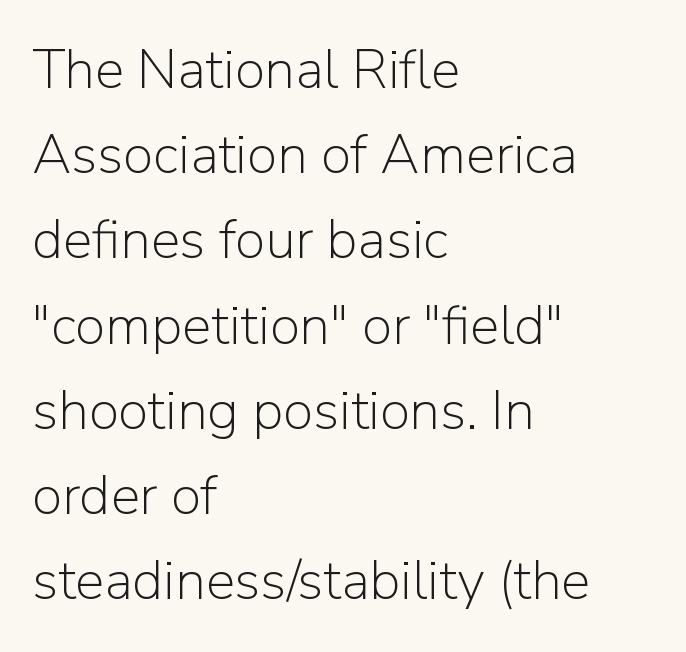
The image shows 55 px light sans-serif type, upright; set left-aligned, normal line spacing (1.55x), normal letter spacing, not underlined; low stroke contrast and a medium x-height.
